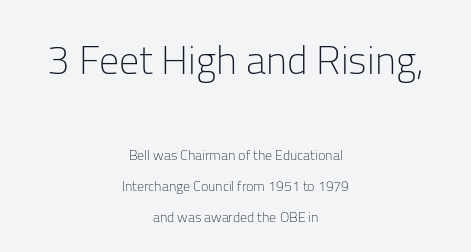
The image shows 40 px light sans-serif type, upright; set centered, loose line spacing (2.21x), normal letter spacing, not underlined; the first (top) block is 2.86x larger; low stroke contrast and a medium x-height.
